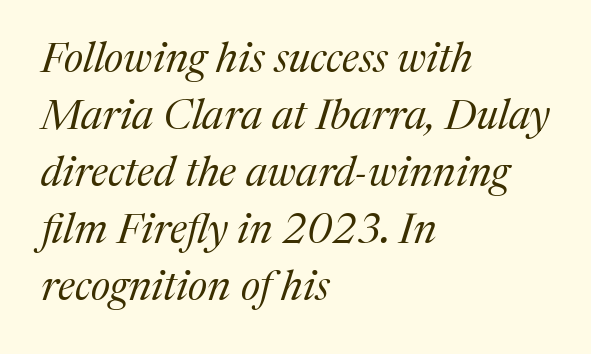
The image shows 42 px regular-weight serif type, italic (leaning right); set left-aligned, normal line spacing (1.36x), normal letter spacing, not underlined; medium stroke contrast and a medium x-height.
